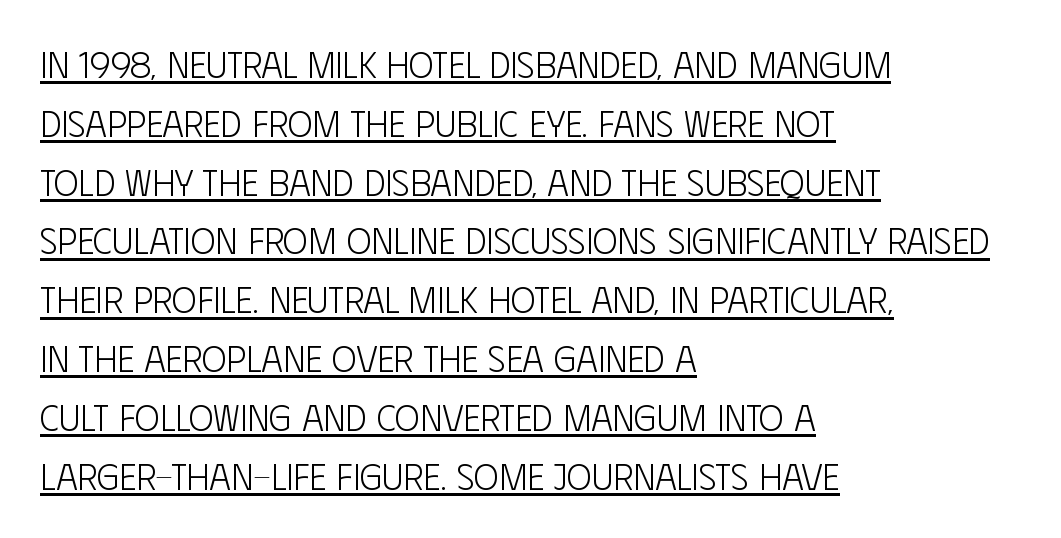
The image shows 37 px light, condensed sans-serif type, upright; set left-aligned, normal line spacing (1.59x), normal letter spacing, underlined; low stroke contrast and a large x-height.
